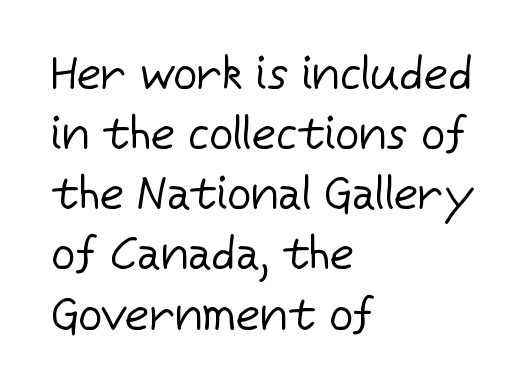
The image shows 47 px regular-weight sans-serif type, upright; set left-aligned, normal line spacing (1.28x), normal letter spacing, not underlined; low stroke contrast and a medium x-height.
